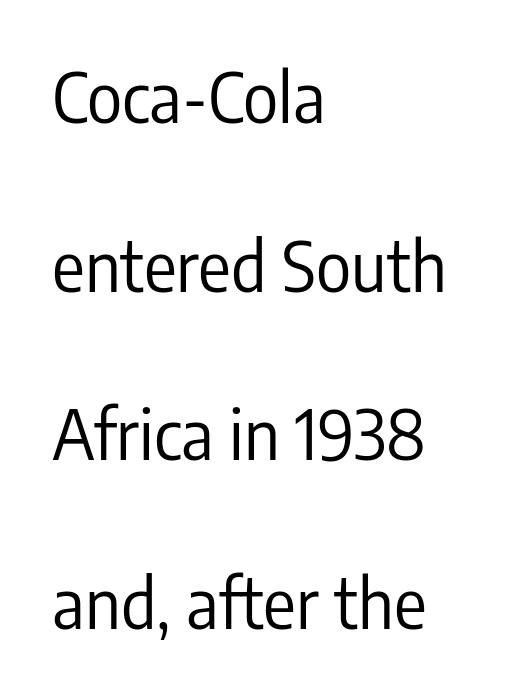
Q: Is the text bold? A: No.
Q: Is the text italic (slanted)? A: No, it is upright.
Q: Is the typeface a serif or a sans-serif typeface? A: Sans-serif.
Q: Is the text underlined? A: No.
Q: How is the paragraph aligned? A: Left-aligned.
Q: Is the spacing between letters normal or unusually wide? A: Normal.
Q: Is the spacing between lines tight, normal or loose? A: Loose.
Q: Width (condensed, normal, or wide)? A: Condensed.
Q: Stroke contrast? A: Low.
Q: x-height? A: Medium.
Q: Monospaced? A: No.
